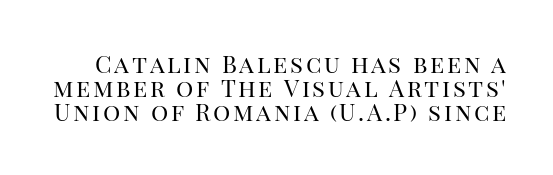
Is the stroke heavy? The answer is a plain regular-or-lighter. Compared with typical paragraphs, the rows here are closer together. The font's upright variant was chosen for this text. Clear beneath every line of the passage.
